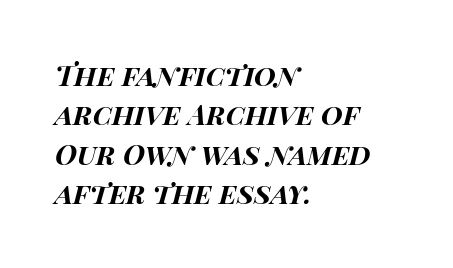
{"italic": "yes", "lean": "right", "slant_degrees": 15, "bold": "yes", "weight": "bold", "width": "wide", "stroke_contrast": "high", "x_height": "large", "monospaced": "no", "underline": "no", "align": "left", "line_spacing": "normal", "line_spacing_ratio": 1.41, "letter_spacing": "normal", "letter_spacing_em": 0.0, "glyph_px": 28}
